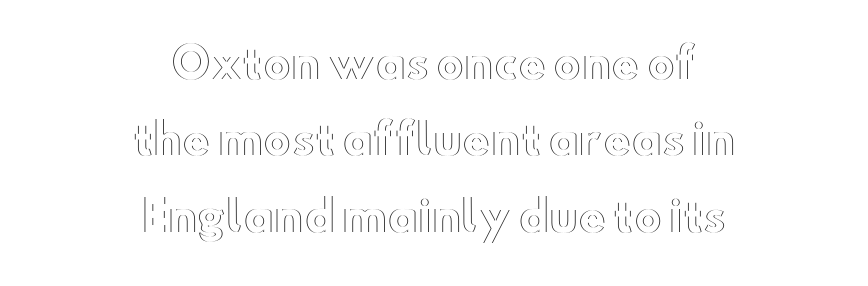
Q: Is the text italic (slanted)? A: No, it is upright.
Q: Is the text underlined? A: No.
Q: How is the paragraph aligned? A: Centered.
Q: Is the spacing between letters normal or unusually wide? A: Normal.
Q: Width (condensed, normal, or wide)? A: Wide.
Q: x-height? A: Small.
Q: Monospaced? A: No.
